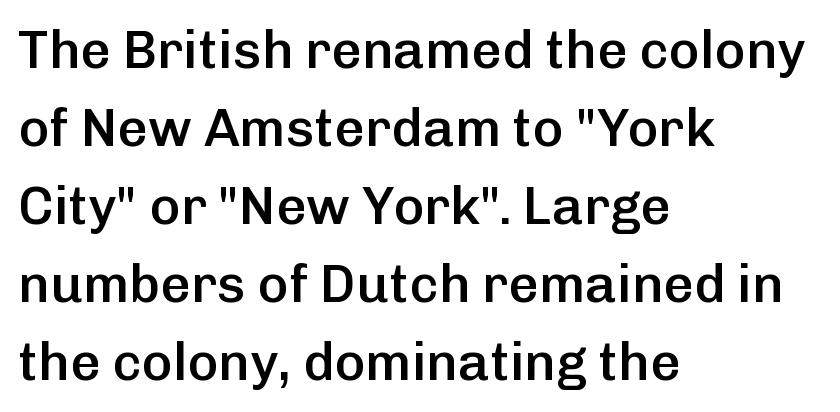
The image shows 53 px semibold sans-serif type, upright; set left-aligned, normal line spacing (1.47x), normal letter spacing, not underlined; low stroke contrast and a medium x-height.
